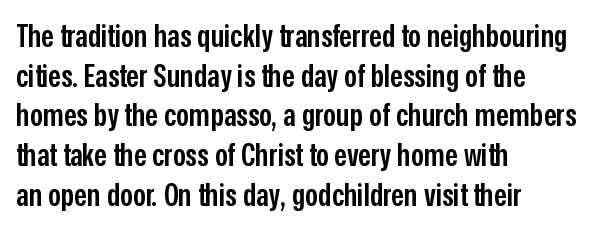
{"serif": "no", "italic": "no", "bold": "semi", "weight": "semibold", "width": "condensed", "stroke_contrast": "low", "x_height": "medium", "monospaced": "no", "underline": "no", "align": "left", "line_spacing_ratio": 1.24, "letter_spacing": "normal", "letter_spacing_em": 0.0, "glyph_px": 32}
